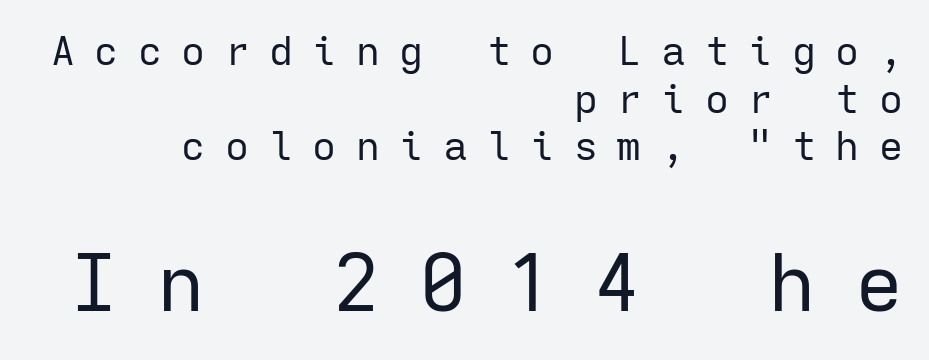
The image shows 80 px regular-weight sans-serif type, upright, monospaced; set right-aligned, line spacing 1.19x, unusually wide letter spacing (+0.49 em), not underlined; the second (bottom) block is 2.0x larger; low stroke contrast and a medium x-height.
